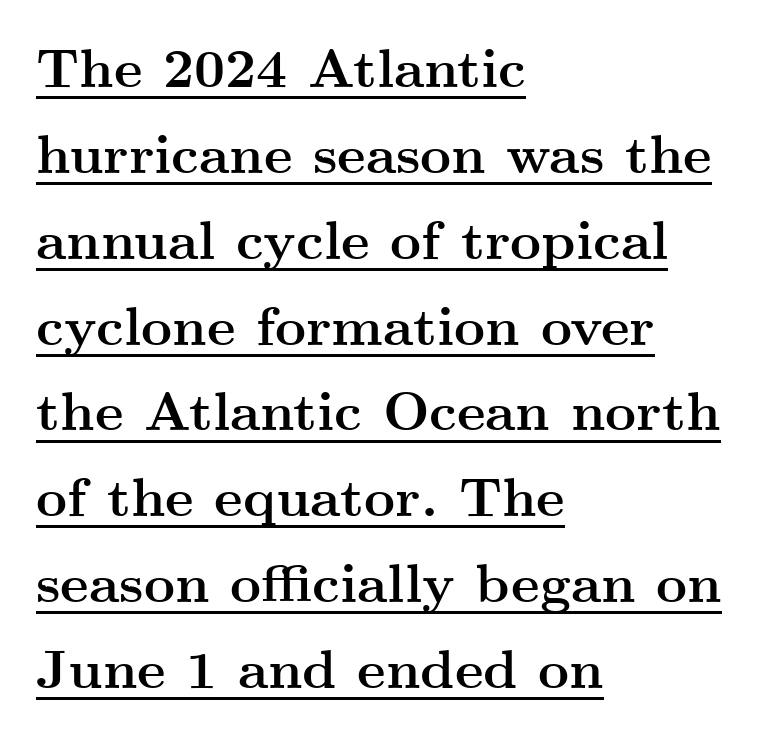
The image shows 54 px semibold, wide serif type, upright; set left-aligned, normal line spacing (1.59x), normal letter spacing, underlined; medium stroke contrast and a small x-height.
